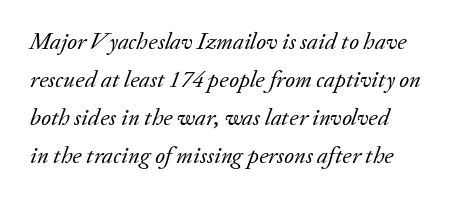
The weight would be labelled regular, book, light, or lighter still. Inter-character spacing is left at the font's built-in metrics. Check under the words: just untouched page. Posture: slanted.
